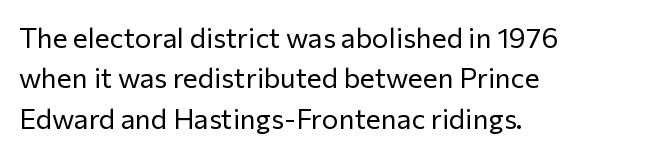
{"serif": "no", "italic": "no", "bold": "no", "weight": "regular", "width": "normal", "stroke_contrast": "low", "x_height": "medium", "monospaced": "no", "underline": "no", "align": "left", "line_spacing": "normal", "line_spacing_ratio": 1.44, "letter_spacing": "normal", "letter_spacing_em": 0.0, "glyph_px": 28}
